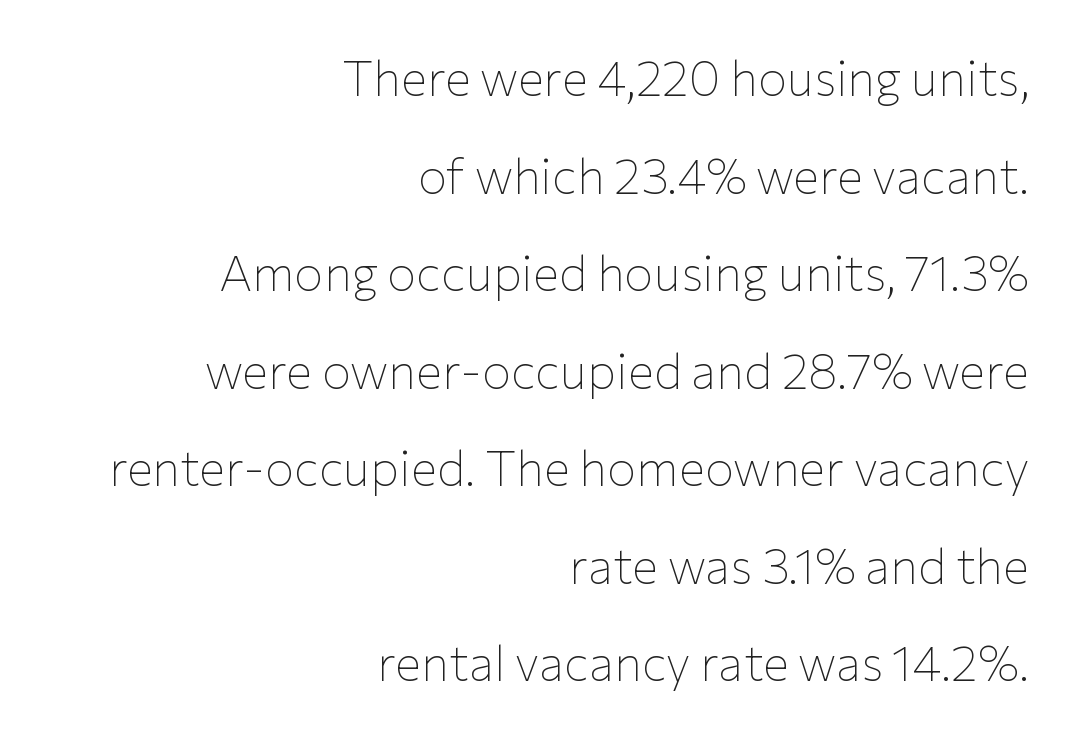
Note the varied advance widths — an 'i' is clearly narrower than an 'm'. Weight class: somewhere from thin through regular. Each word holds together tightly as a unit, with standard inter-letter gaps. Decoration check: the copy has no underline. Airy leading. The text was rendered using a sans face with plain stroke endings.
